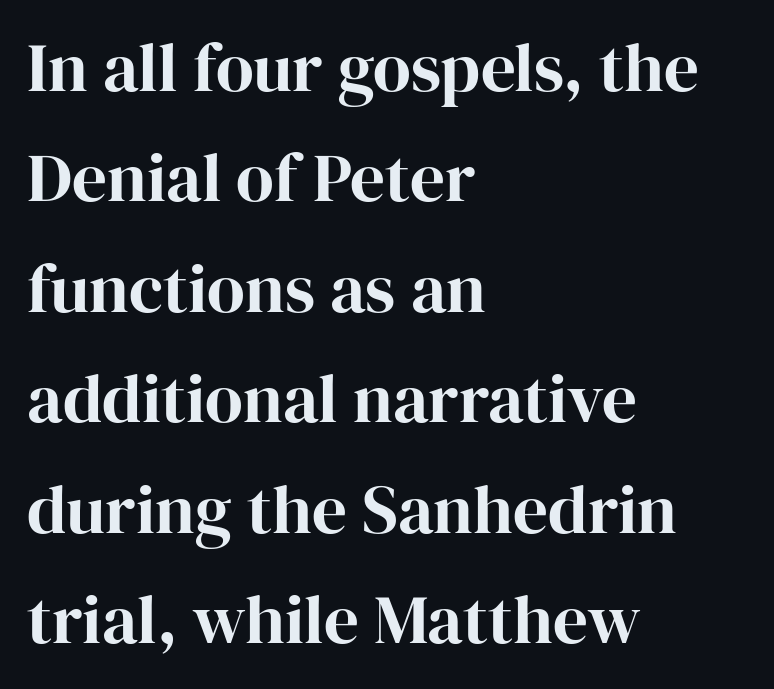
Beneath every word, the page is bare. The gaps between neighbouring characters are ordinary and unremarkable. The rendering uses natural spacing where letterforms have individual widths. Evenly set lines give the paragraph a standard silhouette. Posture: straight, roman, zero tilt.
